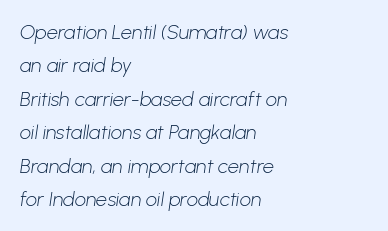
The image shows 20 px text type; set left-aligned, normal line spacing (1.67x), normal letter spacing, not underlined.
